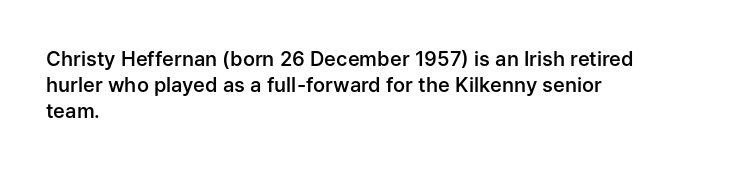
The image shows 20 px text type, upright; set left-aligned, normal line spacing (1.29x), normal letter spacing, not underlined.
